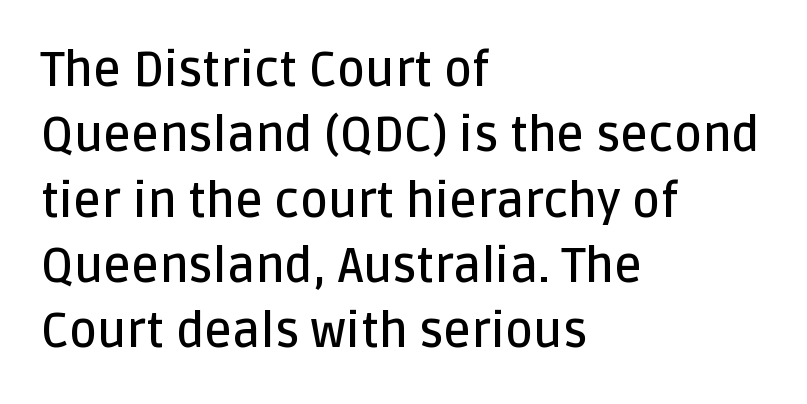
Q: Is the text bold? A: Semi-bold.
Q: Is the text italic (slanted)? A: No, it is upright.
Q: Is the typeface a serif or a sans-serif typeface? A: Sans-serif.
Q: Is the text underlined? A: No.
Q: How is the paragraph aligned? A: Left-aligned.
Q: Is the spacing between letters normal or unusually wide? A: Normal.
Q: Is the spacing between lines tight, normal or loose? A: Normal.
Q: Width (condensed, normal, or wide)? A: Normal.
Q: Stroke contrast? A: Low.
Q: x-height? A: Large.
Q: Monospaced? A: No.
